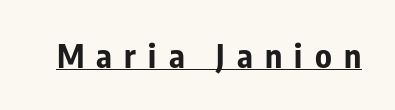
The face used here appears with an underline applied. Weight: bold. Posture: vertical. The type family on display is of the sans-serif kind. Spacing verdict: proportional, widths tailored to each character. In terms of letterspacing, this is a distinctly airy, spread setting.
